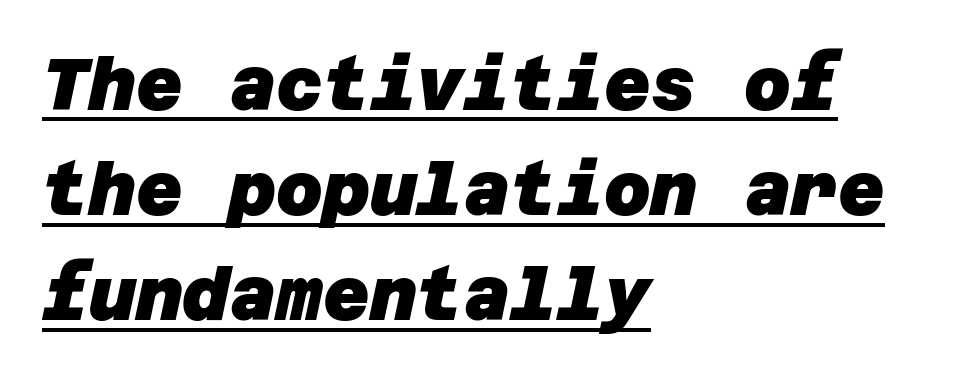
A student would call this left alignment; a typographer would say flush left, rag right. Are there feet on the stems? There aren't — it's a sans. These lines sit exactly where default settings would place them. Quick note: underline on.
